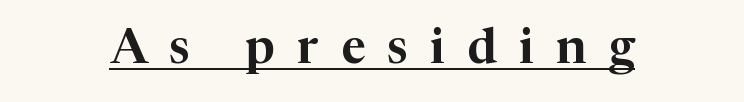
The image shows 49 px serif type, upright; set unusually wide letter spacing (+0.45 em), underlined; high stroke contrast and a medium x-height.
